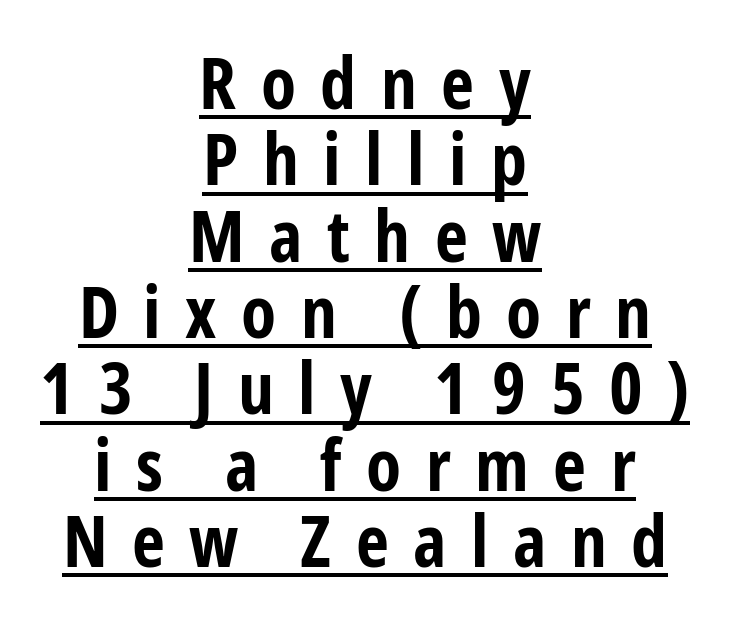
Weight check: bold — yes, fully. Characters remain perfectly vertical along every line. Somebody hit Ctrl+U on this one — the words are underlined. To sum up the face: it is a sans, with no serifs.
